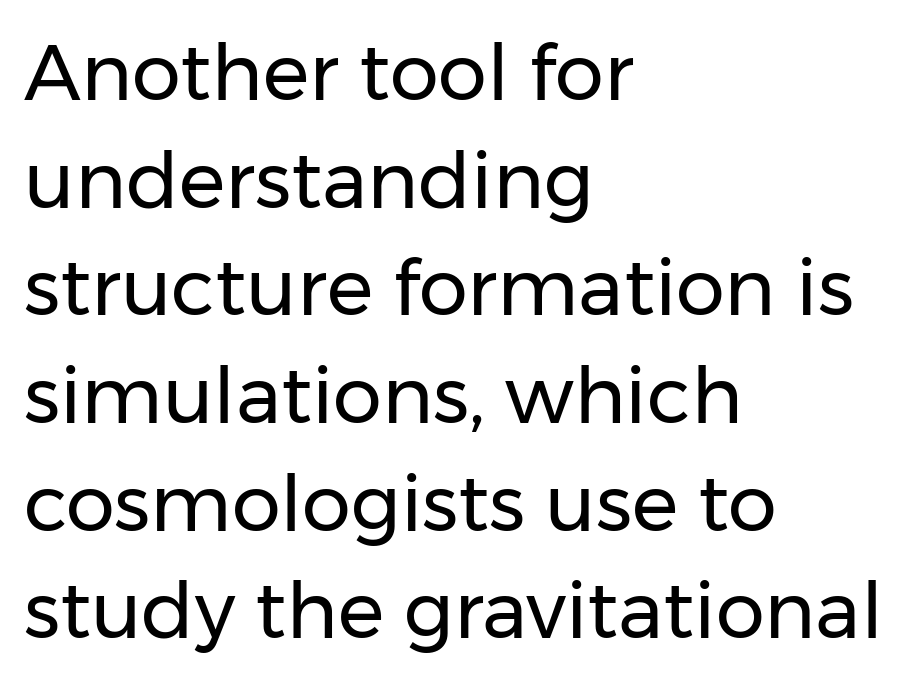
You could not count columns in this text — the font is proportionally spaced. This sample uses an upright cut, with every glyph sitting square on the baseline. Check the space under the baseline: it is left empty. All the whitespace from short lines collects on the right. Characters follow at the spacing the type designer built in.
